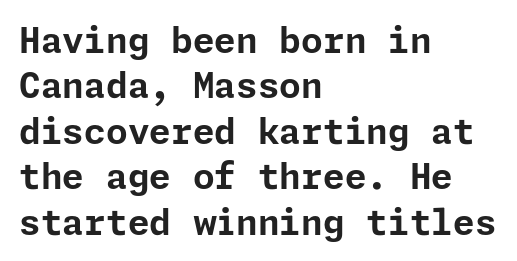
Regular leading. Check where the strokes stop: nothing finishes them off — pure sans. Does the copy run flush right? No — it runs flush left. Plenty of ink on the page — the face is bold.
